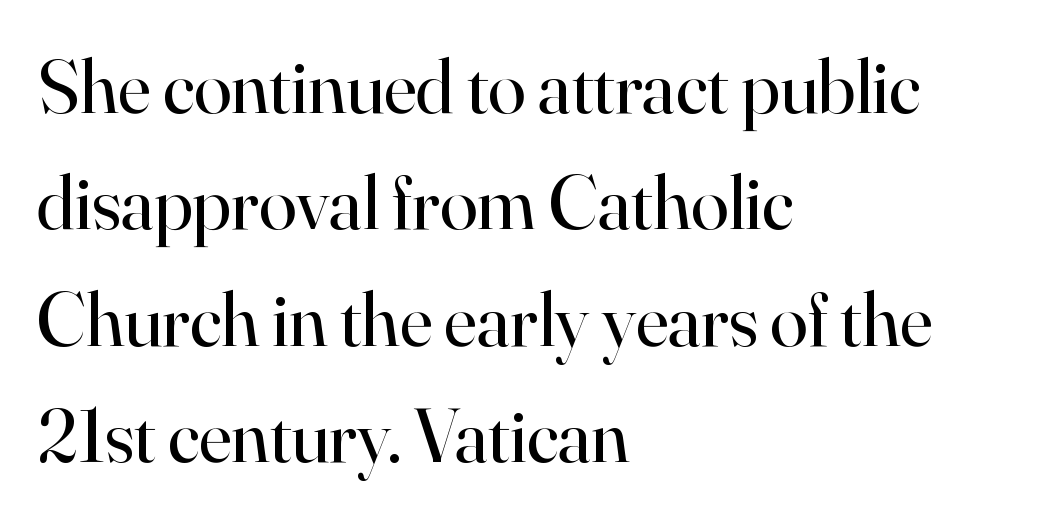
The image shows 77 px regular-weight serif type, upright; set left-aligned, normal line spacing (1.51x), normal letter spacing, not underlined; high stroke contrast and a small x-height.
